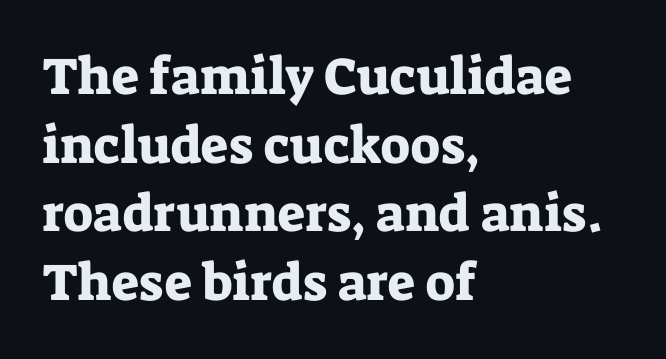
The rendering keeps characters at their native spacing. Line spacing here is normal. The typesetter chose a ragged-right arrangement here. Proportional: the letters do not fall into vertical columns. Italic? Not at all — the glyphs are vertical.
